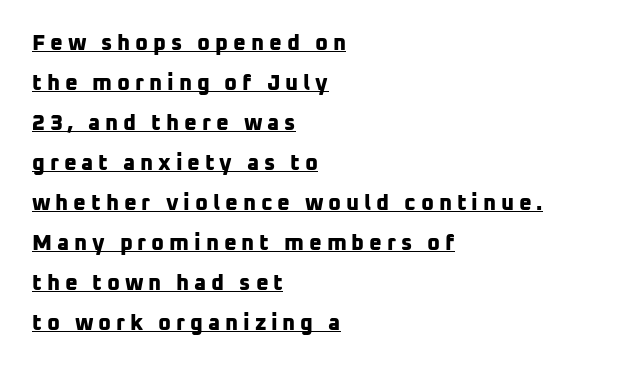
Q: Is the text bold? A: Yes.
Q: Is the text underlined? A: Yes.
Q: How is the paragraph aligned? A: Left-aligned.
Q: Is the spacing between letters normal or unusually wide? A: Unusually wide.
